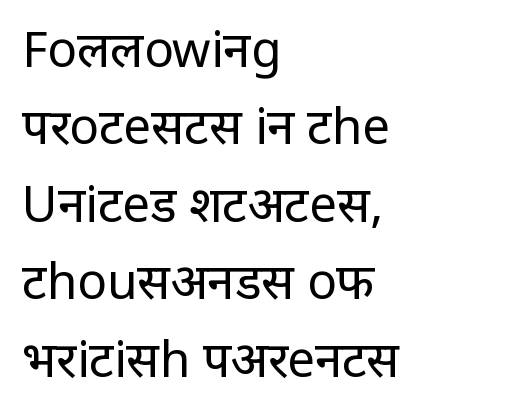
Q: Is the text bold? A: No.
Q: Is the text italic (slanted)? A: No, it is upright.
Q: Is the typeface a serif or a sans-serif typeface? A: Sans-serif.
Q: Is the text underlined? A: No.
Q: How is the paragraph aligned? A: Left-aligned.
Q: Is the spacing between letters normal or unusually wide? A: Normal.
Q: Is the spacing between lines tight, normal or loose? A: Normal.
Q: Width (condensed, normal, or wide)? A: Normal.
Q: Stroke contrast? A: Low.
Q: x-height? A: Large.
Q: Monospaced? A: No.
